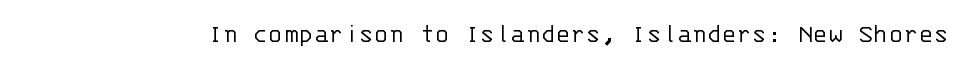
Q: Is the text bold? A: No.
Q: Is the text italic (slanted)? A: No, it is upright.
Q: Is the typeface a serif or a sans-serif typeface? A: Sans-serif.
Q: Is the text underlined? A: No.
Q: Is the spacing between letters normal or unusually wide? A: Normal.
Q: Width (condensed, normal, or wide)? A: Normal.
Q: Stroke contrast? A: Low.
Q: x-height? A: Large.
Q: Monospaced? A: Yes.
